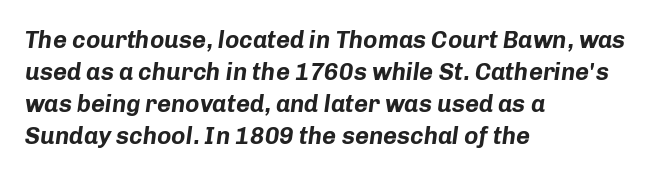
The image shows 24 px bold type, italic (leaning right); set left-aligned, normal line spacing (1.33x), normal letter spacing, not underlined.
